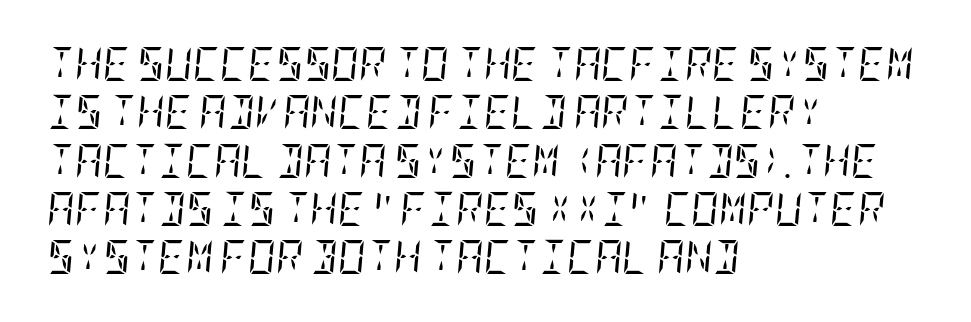
{"serif": "yes", "italic": "yes", "lean": "right", "slant_degrees": 5, "bold": "no", "weight": "regular", "width": "condensed", "stroke_contrast": "low", "x_height": "large", "underline": "no", "align": "left", "line_spacing": "normal", "line_spacing_ratio": 1.42, "letter_spacing": "normal", "letter_spacing_em": 0.0, "glyph_px": 34}
